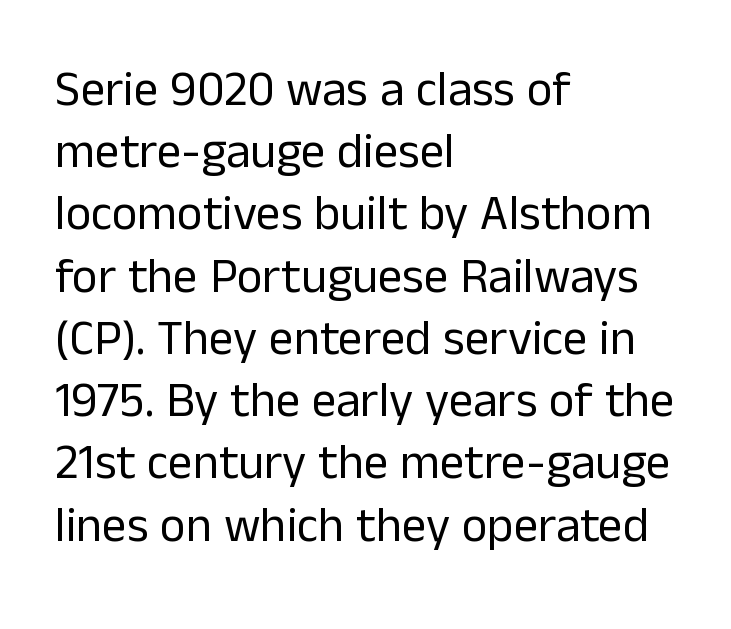
{"serif": "no", "italic": "no", "bold": "no", "weight": "regular", "width": "normal", "stroke_contrast": "low", "x_height": "medium", "monospaced": "no", "underline": "no", "align": "left", "line_spacing": "normal", "line_spacing_ratio": 1.27, "letter_spacing": "normal", "letter_spacing_em": 0.0, "glyph_px": 49}
